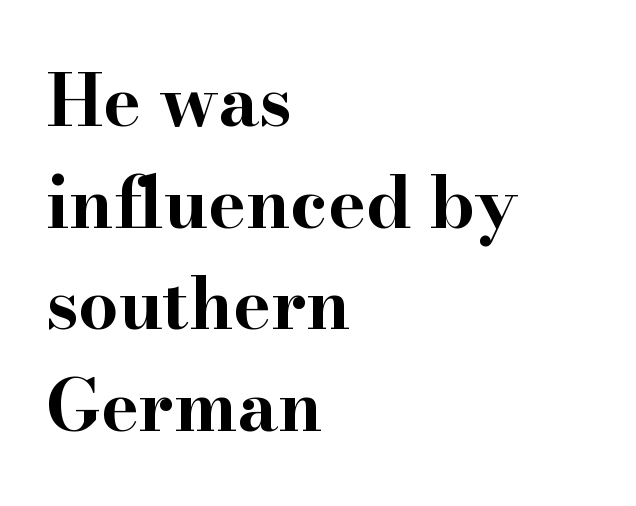
The image shows 71 px bold, wide serif type, upright; set left-aligned, normal line spacing (1.43x), normal letter spacing, not underlined; high stroke contrast and a small x-height.
